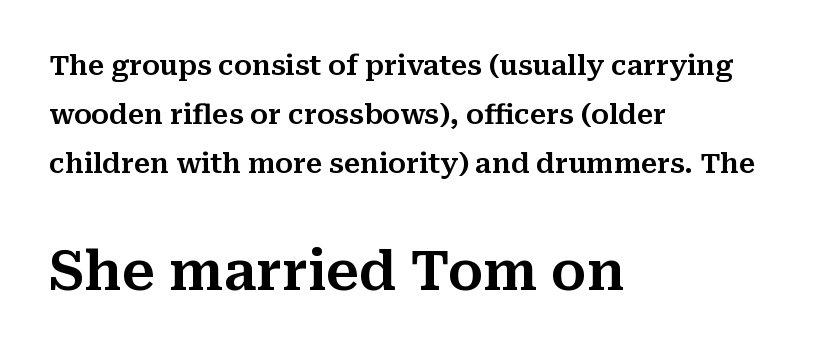
Q: Is the text italic (slanted)? A: No, it is upright.
Q: Is the typeface a serif or a sans-serif typeface? A: Serif.
Q: Is the text underlined? A: No.
Q: How is the paragraph aligned? A: Left-aligned.
Q: Is the spacing between letters normal or unusually wide? A: Normal.
Q: Which block of text is set in a larger size, the first (top) or the second (bottom)? A: The second (bottom) one.
Q: Width (condensed, normal, or wide)? A: Normal.
Q: Stroke contrast? A: Medium.
Q: x-height? A: Medium.
Q: Monospaced? A: No.
